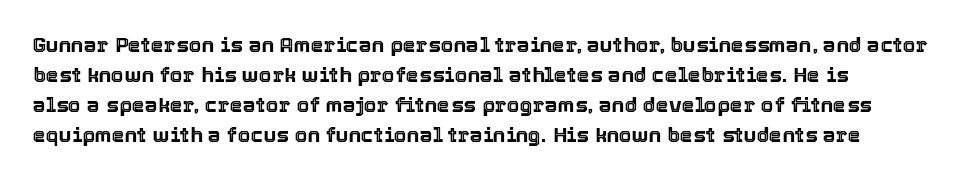
The gaps between neighbouring characters are ordinary and unremarkable. This rendering uses left alignment, leaving the right contour irregular. Horizontal bands of white between lines are of average thickness. The strip under each line holds only bare page. It's the straight-up-and-down kind of type.
